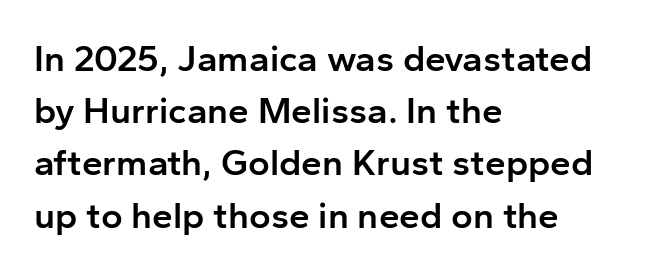
Q: Is the text bold? A: Semi-bold.
Q: Is the text italic (slanted)? A: No, it is upright.
Q: Is the typeface a serif or a sans-serif typeface? A: Sans-serif.
Q: Is the text underlined? A: No.
Q: How is the paragraph aligned? A: Left-aligned.
Q: Is the spacing between letters normal or unusually wide? A: Normal.
Q: Is the spacing between lines tight, normal or loose? A: Normal.
Q: Width (condensed, normal, or wide)? A: Normal.
Q: Stroke contrast? A: Low.
Q: x-height? A: Medium.
Q: Monospaced? A: No.
